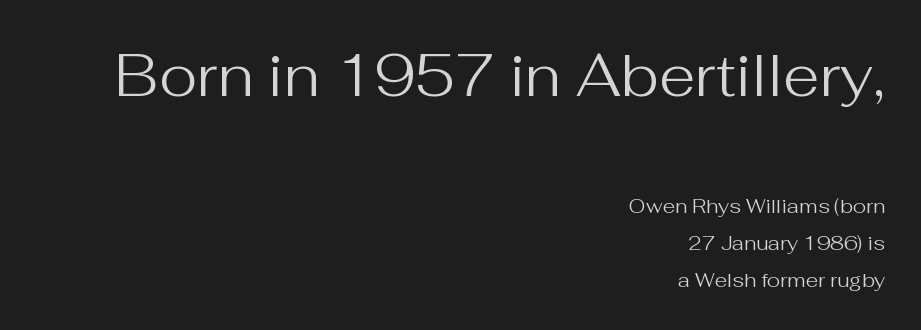
Serifs: no, the terminals of the letterforms are clean. Compared with a flush-left layout, this one pins lines to the opposite, right side. The font is comparable to plain body text, perhaps lighter. This sample uses plain, unmodified letter spacing. The rendering uses natural spacing where letterforms have individual widths. Here the first block reads like a headline and the second like body copy.
